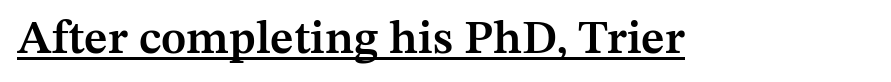
The image shows 47 px semibold serif type, upright; set normal letter spacing, underlined; medium stroke contrast and a medium x-height.
